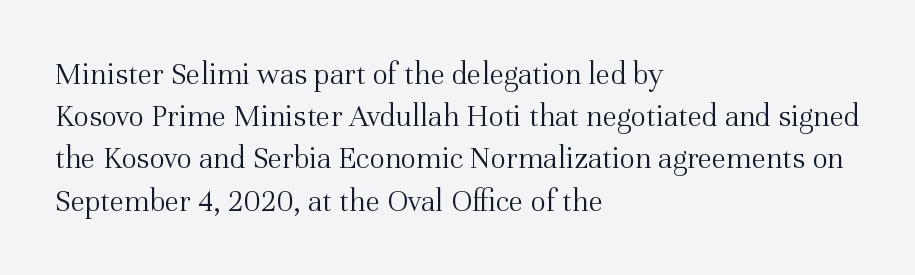
The image shows 32 px light serif type, upright; set left-aligned, normal line spacing (1.32x), normal letter spacing, not underlined; medium stroke contrast and a medium x-height.
